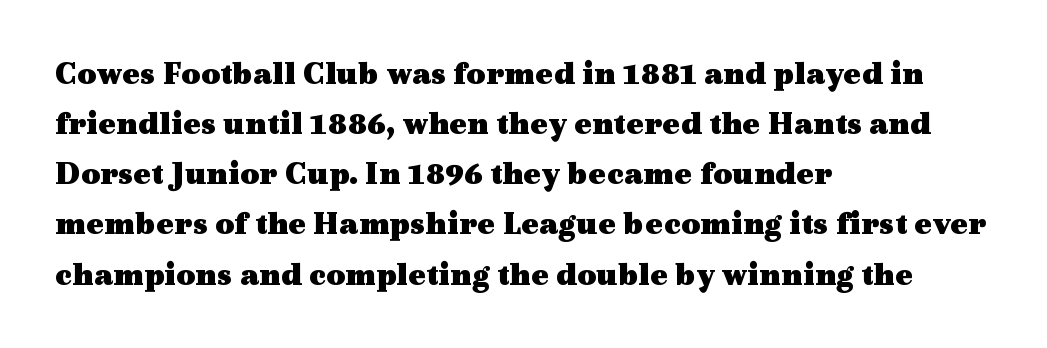
This sample has the flowing, uneven cadence of proportional lettering. This sample uses a serif face. The passage shown has conventional tracking throughout. Each line starts at the same left margin while the right side varies.
